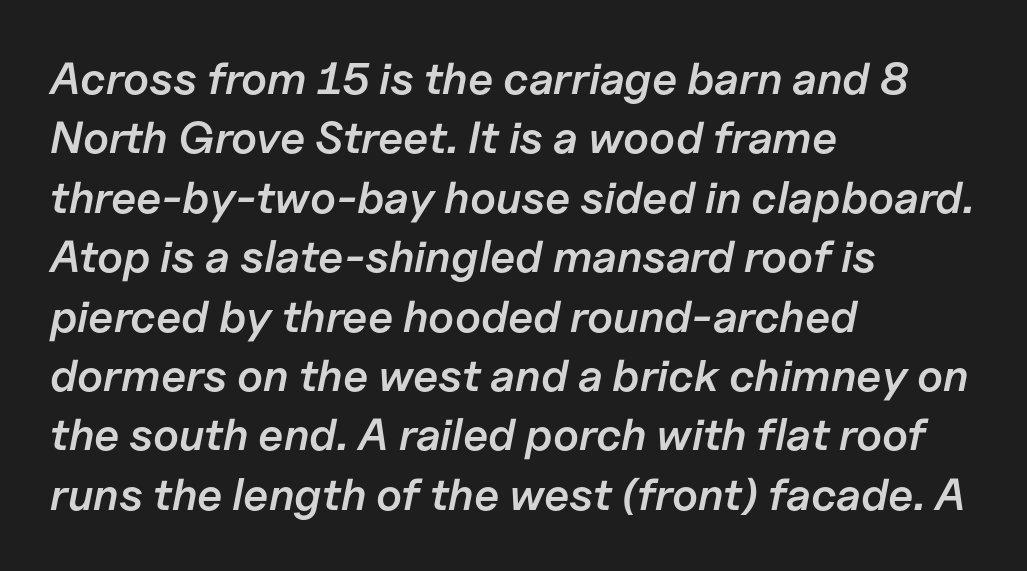
{"italic": "yes", "lean": "right", "slant_degrees": 11, "bold": "semi", "weight": "semibold", "width": "normal", "stroke_contrast": "low", "x_height": "medium", "monospaced": "no", "underline": "no", "align": "left", "line_spacing": "normal", "line_spacing_ratio": 1.32, "letter_spacing": "normal", "letter_spacing_em": 0.0, "glyph_px": 45}
